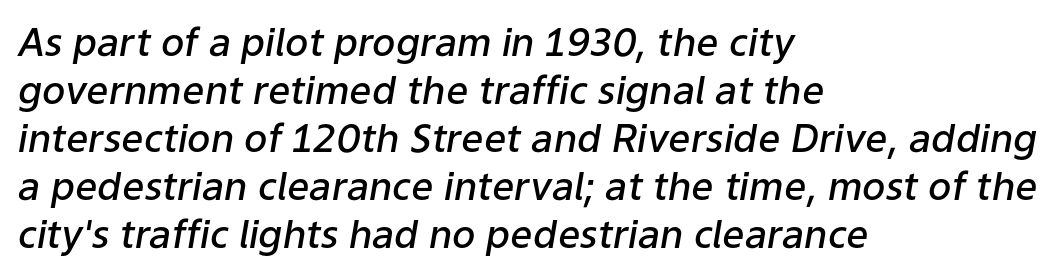
{"italic": "yes", "lean": "right", "slant_degrees": 9, "bold": "semi", "weight": "semibold", "width": "normal", "stroke_contrast": "low", "x_height": "medium", "monospaced": "no", "underline": "no", "align": "left", "line_spacing_ratio": 1.23, "letter_spacing": "normal", "letter_spacing_em": 0.0, "glyph_px": 39}
